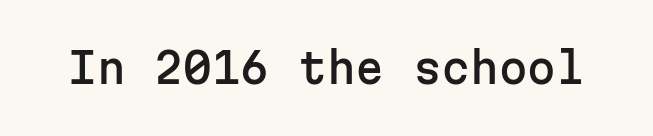
{"serif": "no", "italic": "no", "width": "normal", "stroke_contrast": "low", "x_height": "medium", "monospaced": "yes", "underline": "no", "letter_spacing": "normal", "letter_spacing_em": 0.0, "glyph_px": 41}
